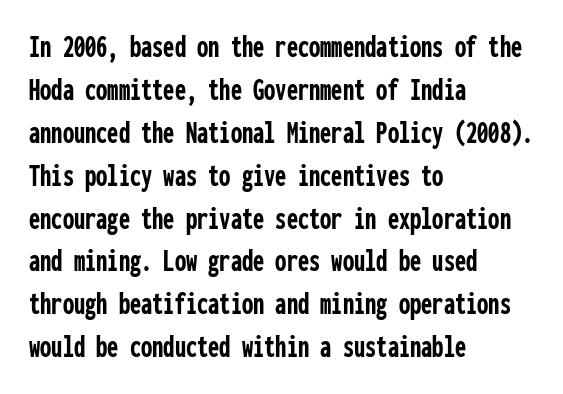
Q: Is the text bold? A: Yes.
Q: Is the text italic (slanted)? A: No, it is upright.
Q: Is the typeface a serif or a sans-serif typeface? A: Sans-serif.
Q: Is the text underlined? A: No.
Q: How is the paragraph aligned? A: Left-aligned.
Q: Is the spacing between letters normal or unusually wide? A: Normal.
Q: Is the spacing between lines tight, normal or loose? A: Normal.
Q: Width (condensed, normal, or wide)? A: Condensed.
Q: Stroke contrast? A: Low.
Q: x-height? A: Medium.
Q: Monospaced? A: Yes.
